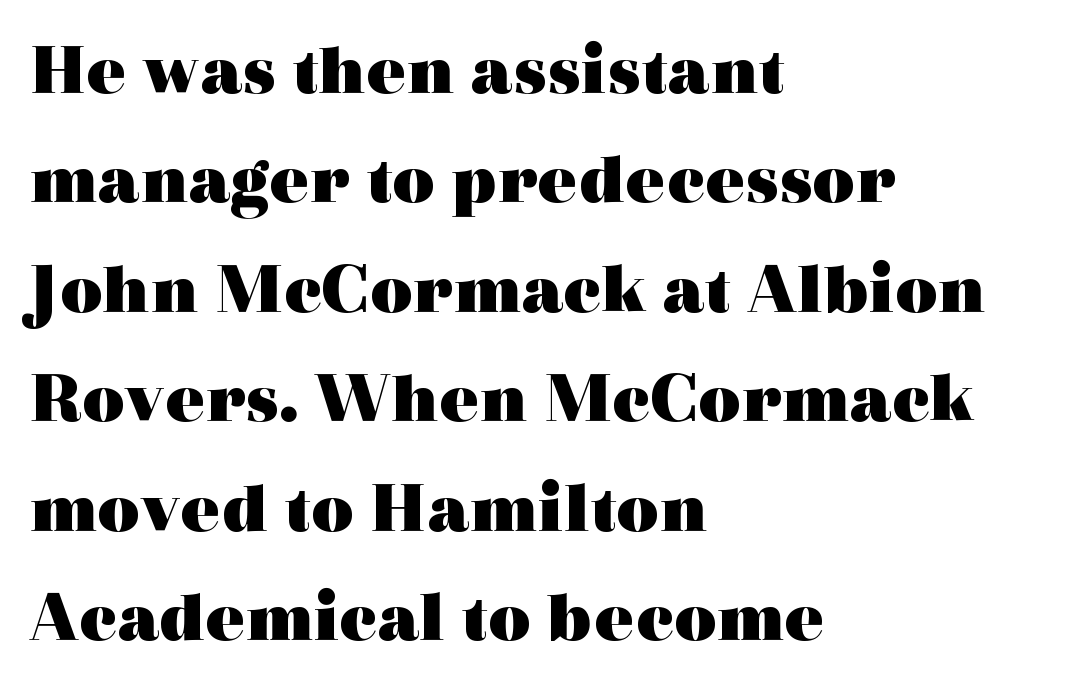
The image shows 73 px heavy, wide serif type, upright; set left-aligned, normal line spacing (1.5x), normal letter spacing, not underlined; a medium x-height.
